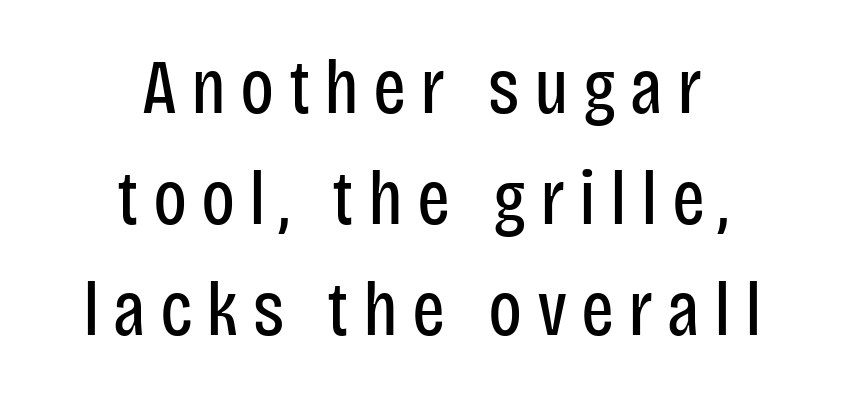
Q: Is the text bold? A: No.
Q: Is the text italic (slanted)? A: No, it is upright.
Q: Is the typeface a serif or a sans-serif typeface? A: Sans-serif.
Q: Is the text underlined? A: No.
Q: How is the paragraph aligned? A: Centered.
Q: Is the spacing between lines tight, normal or loose? A: Normal.
Q: Width (condensed, normal, or wide)? A: Condensed.
Q: Stroke contrast? A: Low.
Q: x-height? A: Large.
Q: Monospaced? A: No.
